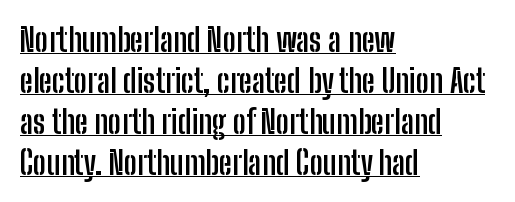
The face used here appears with an underline applied. This is sans-serif lettering, the kind often seen on screens and signage. The letters sit at their default tracking, neither squeezed nor spread. Horizontal alignment here is leftward, the default for most running prose.
